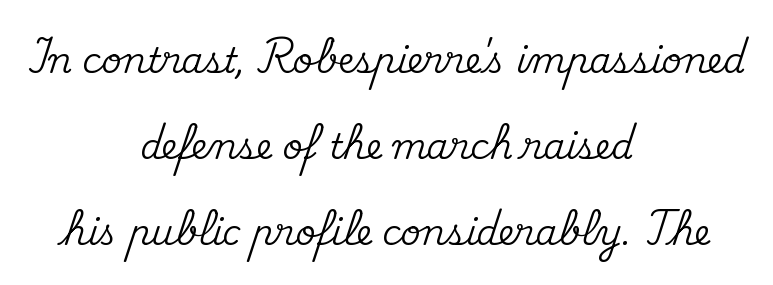
Centered paragraph, ragged on both sides. I'd call this a serif setting — the letters wear small feet. The gaps between neighbouring characters are ordinary and unremarkable. Rule under the text: the space is simply empty.
